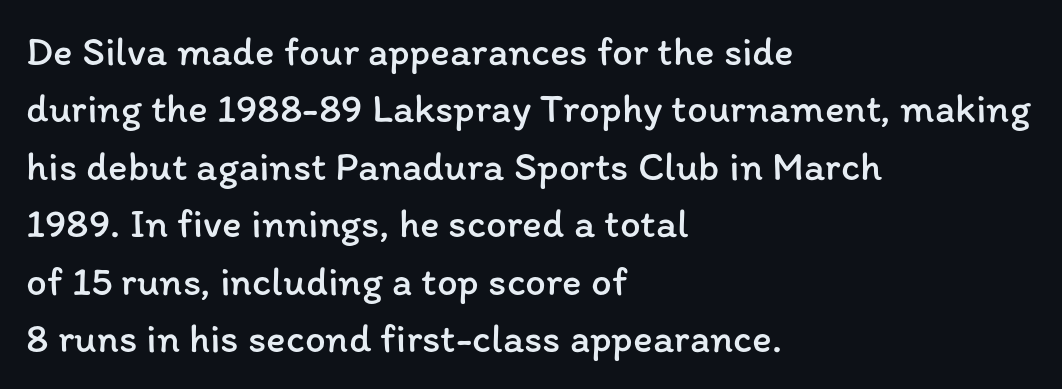
Characters follow at the spacing the type designer built in. One-word summary of the alignment: left. Anything drawn beneath the words? Only blank space. Is this a fixed-width face? No — the glyphs have proportional, varying widths. Each new line begins a customary step beneath the previous one. The typeface has the unassuming heft of standard copy or less.
